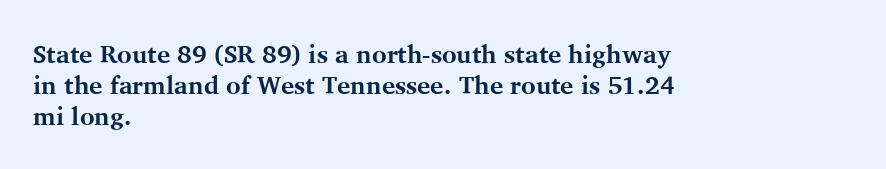
{"italic": "no", "bold": "yes", "underline": "no", "align": "left", "line_spacing_ratio": 1.24, "letter_spacing": "normal", "letter_spacing_em": 0.0, "glyph_px": 25}
